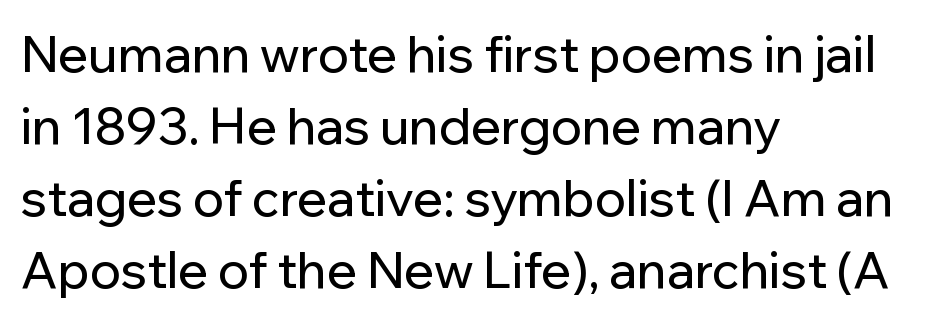
Q: Is the text italic (slanted)? A: No, it is upright.
Q: Is the typeface a serif or a sans-serif typeface? A: Sans-serif.
Q: Is the text underlined? A: No.
Q: How is the paragraph aligned? A: Left-aligned.
Q: Is the spacing between letters normal or unusually wide? A: Normal.
Q: Is the spacing between lines tight, normal or loose? A: Normal.
Q: Width (condensed, normal, or wide)? A: Normal.
Q: Stroke contrast? A: Low.
Q: x-height? A: Medium.
Q: Monospaced? A: No.
